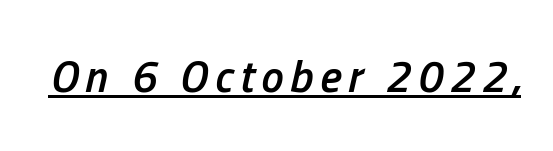
Q: Is the text bold? A: Semi-bold.
Q: Is the text italic (slanted)? A: Yes, it leans right by about 13 degrees.
Q: Is the text underlined? A: Yes.
Q: Width (condensed, normal, or wide)? A: Condensed.
Q: Stroke contrast? A: Low.
Q: x-height? A: Medium.
Q: Monospaced? A: No.
